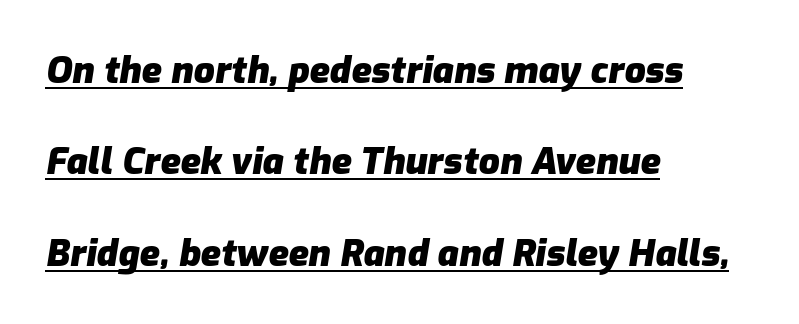
A typesetter would mark this as italic. Typeset ragged right — the left edge is the straight one. The gaps between neighbouring characters are ordinary and unremarkable. Here the designer chose a conventional face with non-uniform glyph widths. Horizontal bands of white between lines are thick stripes. Bold? Absolutely — the strokes are thick and heavy.
